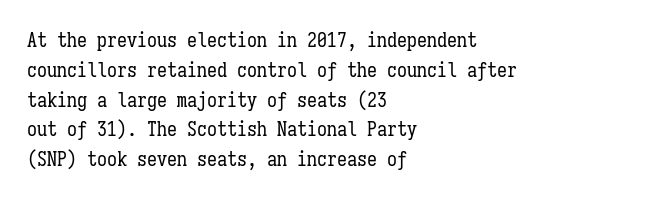
Rule under the text: the space is simply empty. Upright lettering throughout. This rendering leaves character spacing at its baseline value. If you drew a ruler down the left edge, every line would touch it. Is there much room between lines? A standard amount, neither cramped nor airy. This reads as an unemphasized weight, regular at the heaviest.
